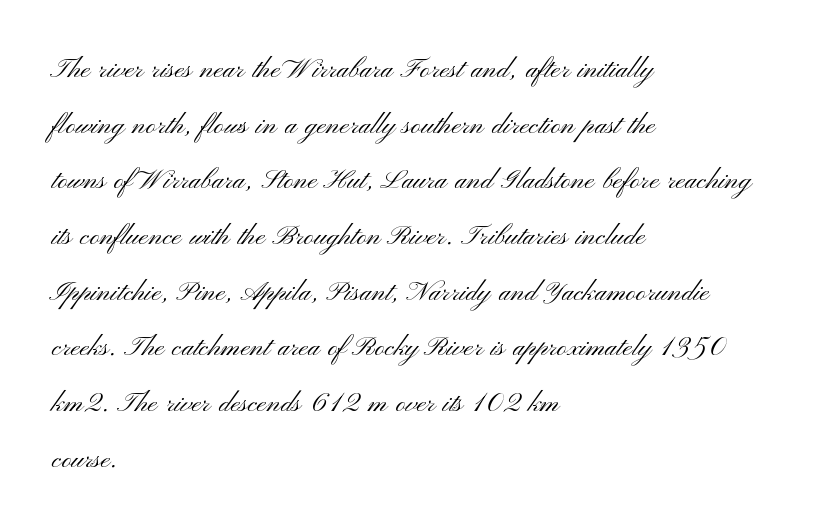
{"serif": "no", "bold": "no", "weight": "light", "width": "wide", "stroke_contrast": "medium", "x_height": "small", "monospaced": "no", "underline": "no", "align": "left", "line_spacing": "normal", "line_spacing_ratio": 1.59, "letter_spacing": "normal", "letter_spacing_em": 0.0, "glyph_px": 35}
